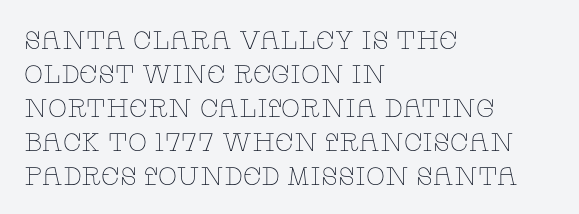
Q: Is the text bold? A: No.
Q: Is the text italic (slanted)? A: No, it is upright.
Q: Is the text underlined? A: No.
Q: How is the paragraph aligned? A: Left-aligned.
Q: Is the spacing between letters normal or unusually wide? A: Normal.
Q: Is the spacing between lines tight, normal or loose? A: Normal.
